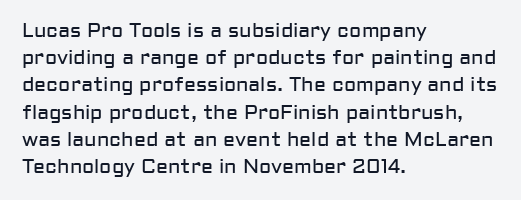
The image shows 20 px text type, upright; set left-aligned, normal line spacing (1.36x), normal letter spacing, not underlined.
